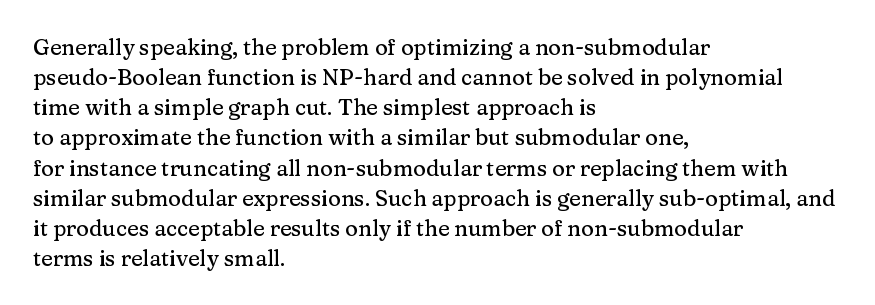
Q: Is the text italic (slanted)? A: No, it is upright.
Q: Is the text underlined? A: No.
Q: How is the paragraph aligned? A: Left-aligned.
Q: Is the spacing between letters normal or unusually wide? A: Normal.
Q: Is the spacing between lines tight, normal or loose? A: Normal.
